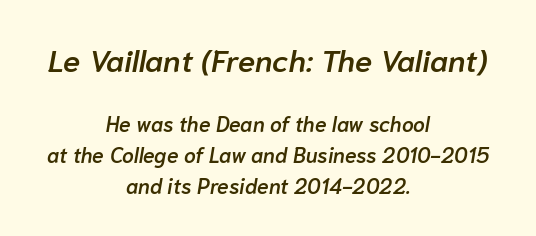
Q: Is the text bold? A: Semi-bold.
Q: Is the text italic (slanted)? A: Yes, it leans right by about 10 degrees.
Q: Is the text underlined? A: No.
Q: How is the paragraph aligned? A: Centered.
Q: Is the spacing between letters normal or unusually wide? A: Normal.
Q: Is the spacing between lines tight, normal or loose? A: Normal.
Q: Which block of text is set in a larger size, the first (top) or the second (bottom)? A: The first (top) one.
Q: Width (condensed, normal, or wide)? A: Normal.
Q: Stroke contrast? A: Low.
Q: x-height? A: Medium.
Q: Monospaced? A: No.
